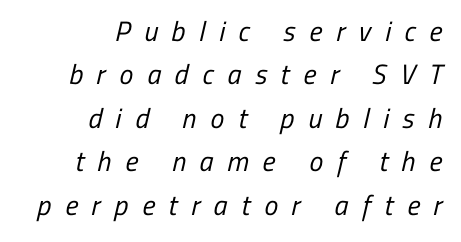
Examine the stroke ends and you'll find no serifs. Glance below the letters and you will spot only blank space. Looks like regular typesetting: each glyph gets only the width it needs. On a weight scale, this lands at 450 or below. Short and long lines alike share a common ending point at right.
